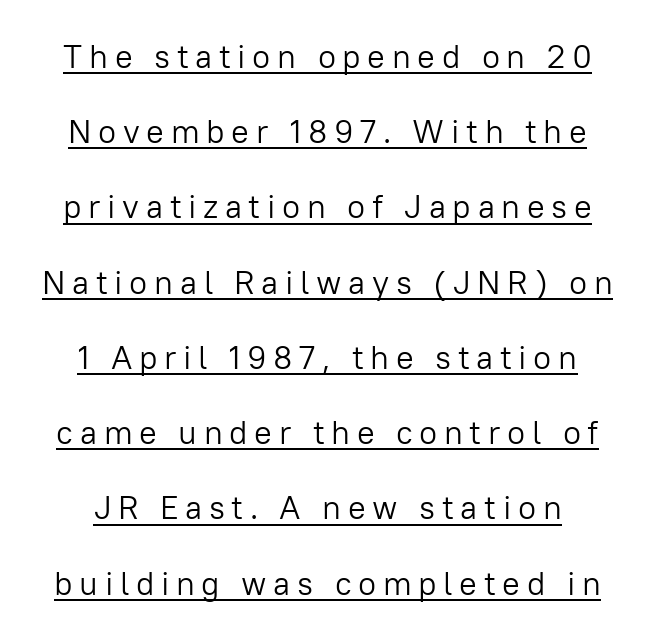
Q: Is the text bold? A: No.
Q: Is the text italic (slanted)? A: No, it is upright.
Q: Is the typeface a serif or a sans-serif typeface? A: Sans-serif.
Q: Is the text underlined? A: Yes.
Q: Is the spacing between letters normal or unusually wide? A: Unusually wide.
Q: Is the spacing between lines tight, normal or loose? A: Loose.
Q: Width (condensed, normal, or wide)? A: Normal.
Q: Stroke contrast? A: Low.
Q: x-height? A: Medium.
Q: Monospaced? A: No.
